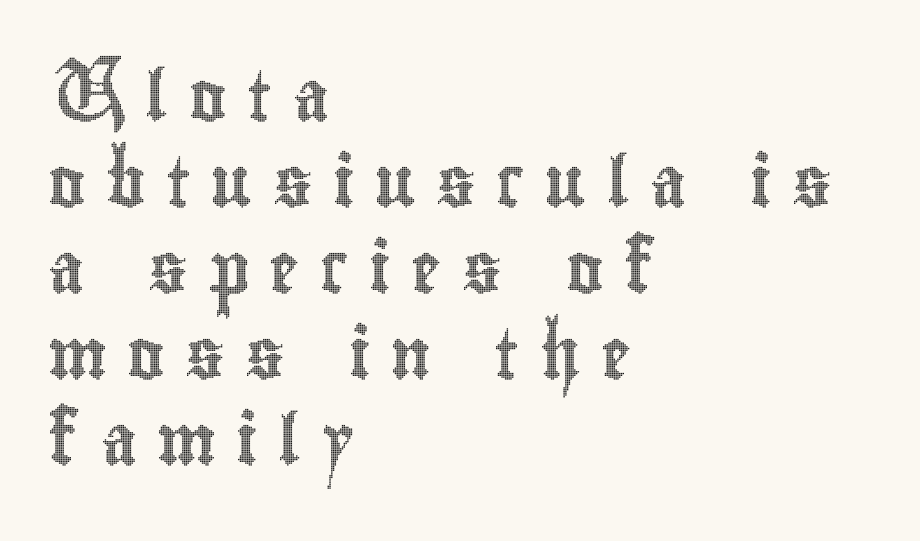
The image shows 50 px condensed type, upright; set left-aligned, line spacing 1.72x, unusually wide letter spacing (+0.41 em), not underlined; a small x-height.
